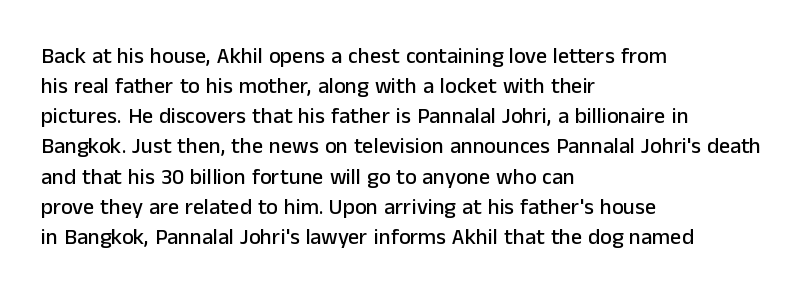
{"italic": "no", "underline": "no", "align": "left", "line_spacing": "normal", "line_spacing_ratio": 1.37, "letter_spacing": "normal", "letter_spacing_em": 0.0, "glyph_px": 22}
